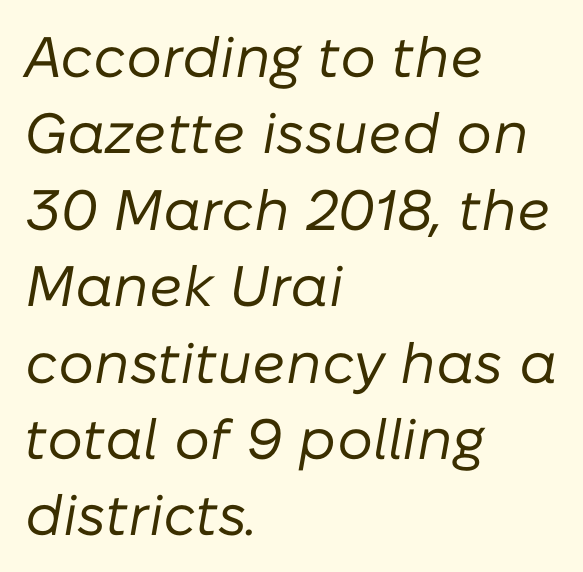
Q: Is the text bold? A: No.
Q: Is the text italic (slanted)? A: Yes, it leans right by about 10 degrees.
Q: Is the text underlined? A: No.
Q: How is the paragraph aligned? A: Left-aligned.
Q: Is the spacing between letters normal or unusually wide? A: Normal.
Q: Is the spacing between lines tight, normal or loose? A: Normal.
Q: Width (condensed, normal, or wide)? A: Normal.
Q: Stroke contrast? A: Low.
Q: x-height? A: Medium.
Q: Monospaced? A: No.
